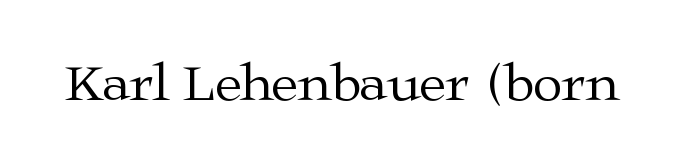
Q: Is the text bold? A: No.
Q: Is the text italic (slanted)? A: No, it is upright.
Q: Is the typeface a serif or a sans-serif typeface? A: Serif.
Q: Is the text underlined? A: No.
Q: Is the spacing between letters normal or unusually wide? A: Normal.
Q: Width (condensed, normal, or wide)? A: Wide.
Q: Stroke contrast? A: Medium.
Q: x-height? A: Medium.
Q: Monospaced? A: No.
